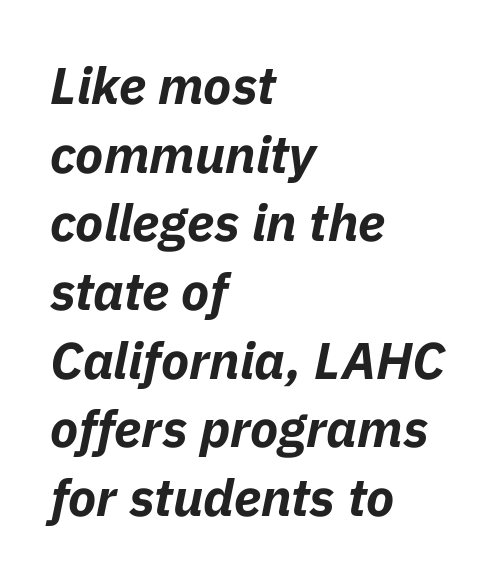
There's an unmistakable incline to the writing here. Underlining? Definitely not there. Does the copy run flush right? No — it runs flush left. Each glyph is drawn with heavy, bold strokes. Baseline-to-baseline distance is the conventional proportion of letter height.
